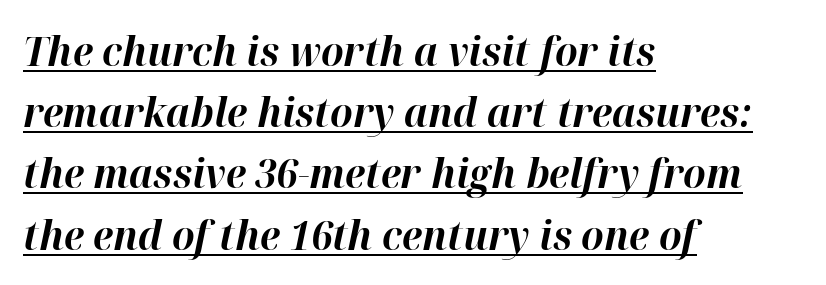
Q: Is the text bold? A: Yes.
Q: Is the text italic (slanted)? A: Yes, it leans right by about 12 degrees.
Q: Is the text underlined? A: Yes.
Q: How is the paragraph aligned? A: Left-aligned.
Q: Is the spacing between letters normal or unusually wide? A: Normal.
Q: Is the spacing between lines tight, normal or loose? A: Normal.
Q: Width (condensed, normal, or wide)? A: Normal.
Q: Stroke contrast? A: High.
Q: x-height? A: Medium.
Q: Monospaced? A: No.
